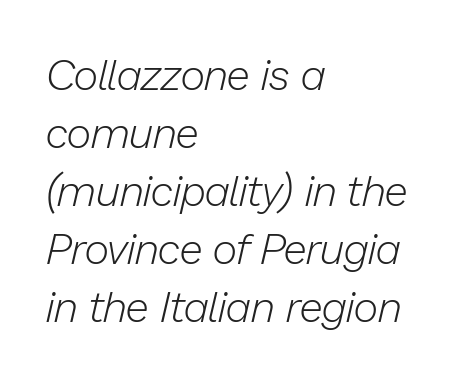
The image shows 43 px light type, italic (leaning right); set left-aligned, normal line spacing (1.35x), normal letter spacing, not underlined; low stroke contrast and a medium x-height.
